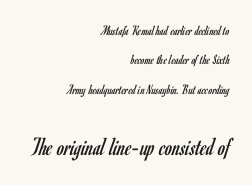
Stems and bowls with no extra thickness — not bold. The passage shown stacks its lines with a broad gap. The area under the type is left untouched. A student would call this right alignment; a typographer would say flush right, rag left. In this sample the second text group is rendered at the bigger scale.
